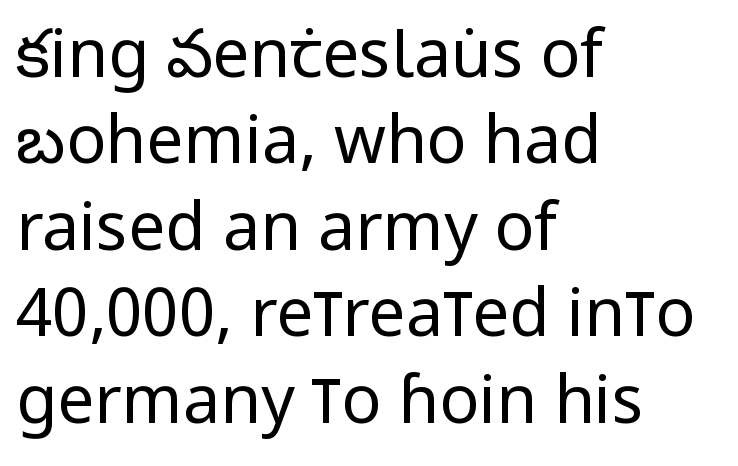
The characters are drawn with everyday or finer stroke widths. Line starts are locked; line ends wander. The zone under the glyphs is completely vacant. Letter spacing: default. A sans-serif font was chosen for this passage.
